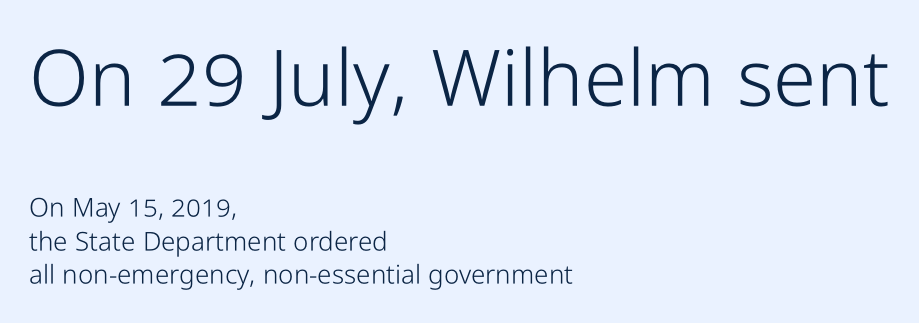
Q: Is the text bold? A: No.
Q: Is the text italic (slanted)? A: No, it is upright.
Q: Is the typeface a serif or a sans-serif typeface? A: Sans-serif.
Q: Is the text underlined? A: No.
Q: How is the paragraph aligned? A: Left-aligned.
Q: Is the spacing between letters normal or unusually wide? A: Normal.
Q: Is the spacing between lines tight, normal or loose? A: Normal.
Q: Which block of text is set in a larger size, the first (top) or the second (bottom)? A: The first (top) one.
Q: Width (condensed, normal, or wide)? A: Condensed.
Q: Stroke contrast? A: Low.
Q: x-height? A: Medium.
Q: Monospaced? A: No.
